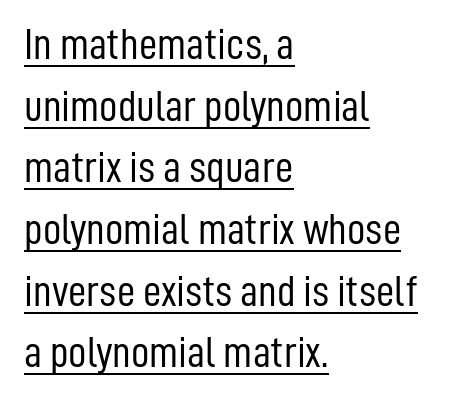
{"serif": "no", "italic": "no", "bold": "no", "weight": "light", "width": "condensed", "stroke_contrast": "low", "x_height": "medium", "monospaced": "no", "underline": "yes", "align": "left", "line_spacing": "normal", "line_spacing_ratio": 1.37, "letter_spacing": "normal", "letter_spacing_em": 0.0, "glyph_px": 45}
